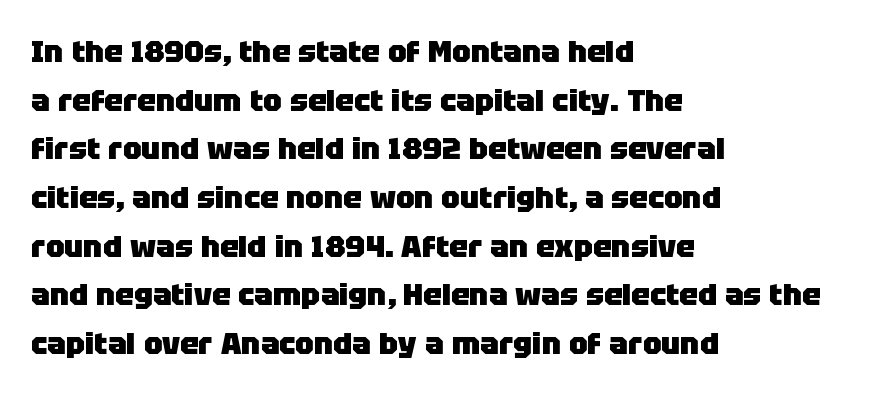
Q: Is the text bold? A: Yes.
Q: Is the text italic (slanted)? A: No, it is upright.
Q: Is the typeface a serif or a sans-serif typeface? A: Sans-serif.
Q: Is the text underlined? A: No.
Q: How is the paragraph aligned? A: Left-aligned.
Q: Is the spacing between letters normal or unusually wide? A: Normal.
Q: Is the spacing between lines tight, normal or loose? A: Normal.
Q: Width (condensed, normal, or wide)? A: Normal.
Q: Stroke contrast? A: Low.
Q: x-height? A: Large.
Q: Monospaced? A: No.
